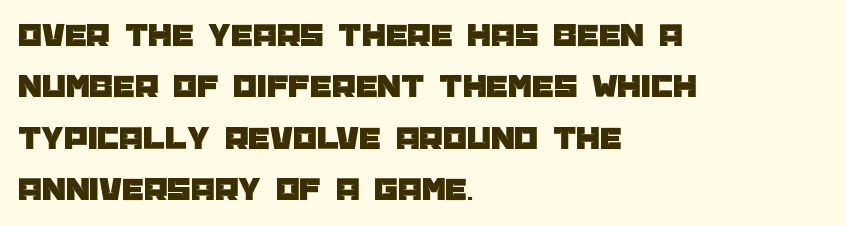
{"serif": "no", "italic": "no", "width": "normal", "stroke_contrast": "low", "x_height": "large", "monospaced": "no", "underline": "no", "align": "left", "line_spacing": "normal", "line_spacing_ratio": 1.51, "letter_spacing": "normal", "letter_spacing_em": 0.0, "glyph_px": 34}
